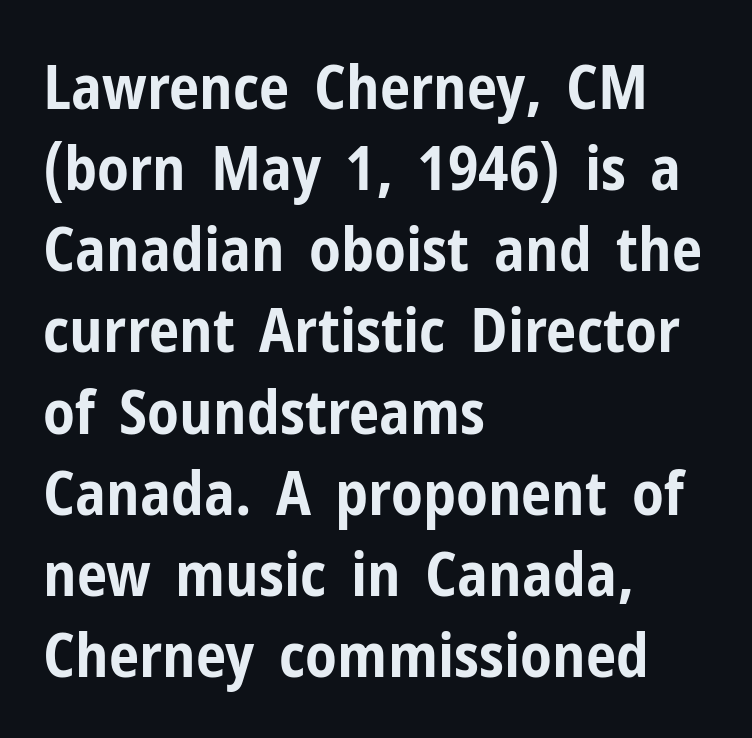
The tracking reads as untouched default to a designer's eye. Is there much room between lines? A standard amount, neither cramped nor airy. Type style note: lacks serifs. Posture: straight, roman, zero tilt. Varying glyph widths throughout — classic text-font behaviour.
